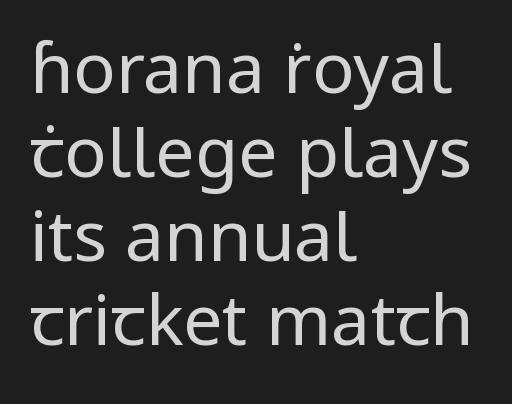
{"serif": "no", "italic": "no", "bold": "no", "weight": "regular", "width": "normal", "stroke_contrast": "low", "x_height": "medium", "monospaced": "no", "underline": "no", "align": "left", "line_spacing_ratio": 1.2, "letter_spacing": "normal", "letter_spacing_em": 0.0, "glyph_px": 70}
